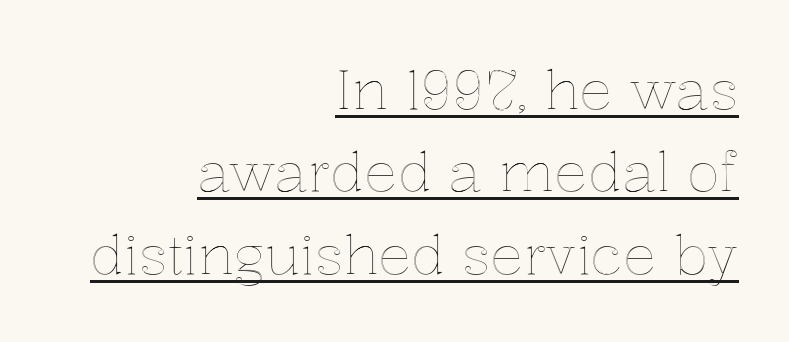
Layout note: lines flush right. A baseline rule has been typeset under these characters. You can tell it's not italic because the verticals are truly vertical. The block of text has a typical density, with ordinary space between rows. Proportional: the letters do not fall into vertical columns. The passage shown has conventional tracking throughout.
